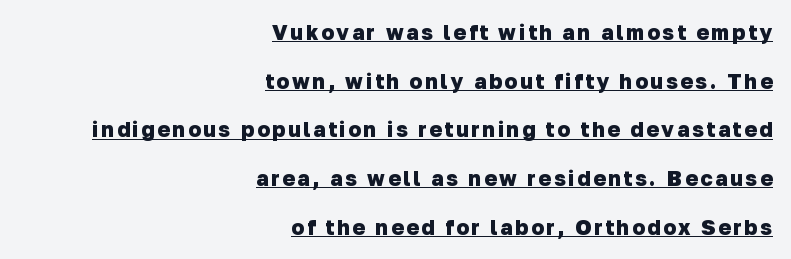
Heavy, bold letterforms. Every row of glyphs terminates at an identical x-position on the right. Is there an underline? Yes — a line sits under the letters. One glance says open: line gaps are wider than usual.
